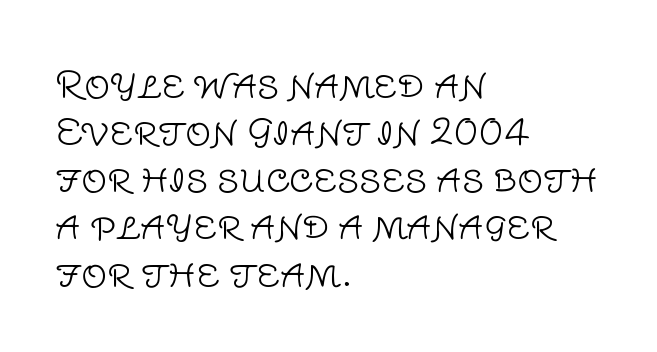
Q: Is the text bold? A: No.
Q: Is the text italic (slanted)? A: Yes.
Q: Is the typeface a serif or a sans-serif typeface? A: Sans-serif.
Q: Is the text underlined? A: No.
Q: How is the paragraph aligned? A: Left-aligned.
Q: Is the spacing between letters normal or unusually wide? A: Normal.
Q: Is the spacing between lines tight, normal or loose? A: Normal.
Q: Width (condensed, normal, or wide)? A: Normal.
Q: Stroke contrast? A: Low.
Q: x-height? A: Large.
Q: Monospaced? A: No.
